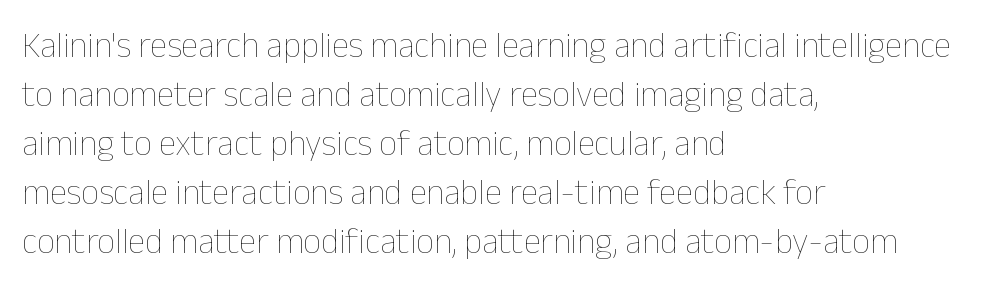
The typeface has the unassuming heft of standard copy or less. The gaps between neighbouring characters are ordinary and unremarkable. Looks like regular typesetting: each glyph gets only the width it needs. The gap between lines stays unmarked.
